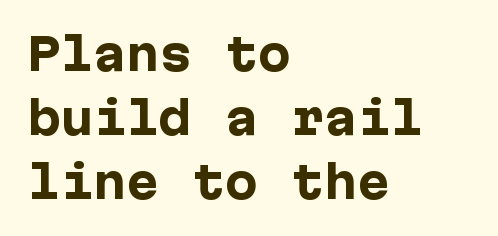
The zone under the glyphs is completely vacant. You can tell from the bare stems that sans-serif type was used. If you measured baseline to baseline, you'd find a middling distance. These lines are set flush left with a ragged right edge. Plenty of ink on the page — the face is bold. This is roman type, the default non-slanted kind.
